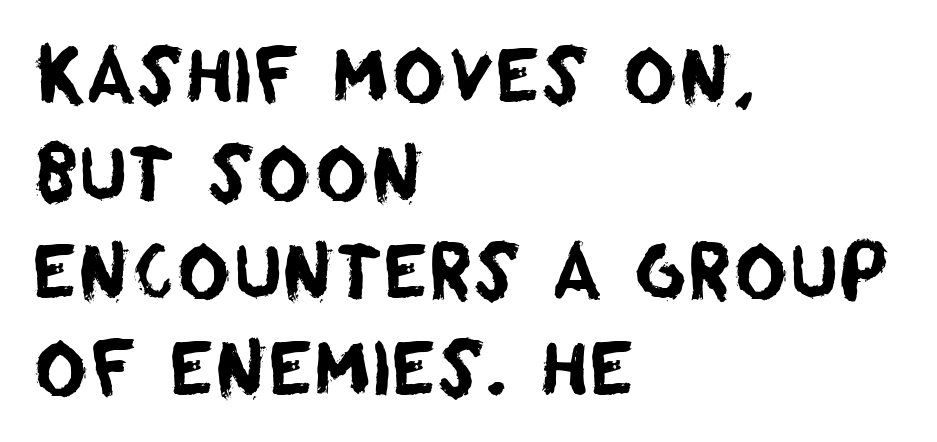
Q: Is the typeface a serif or a sans-serif typeface? A: Sans-serif.
Q: Is the text underlined? A: No.
Q: How is the paragraph aligned? A: Left-aligned.
Q: Is the spacing between letters normal or unusually wide? A: Normal.
Q: Is the spacing between lines tight, normal or loose? A: Normal.
Q: Width (condensed, normal, or wide)? A: Normal.
Q: Stroke contrast? A: Low.
Q: x-height? A: Large.
Q: Monospaced? A: No.
